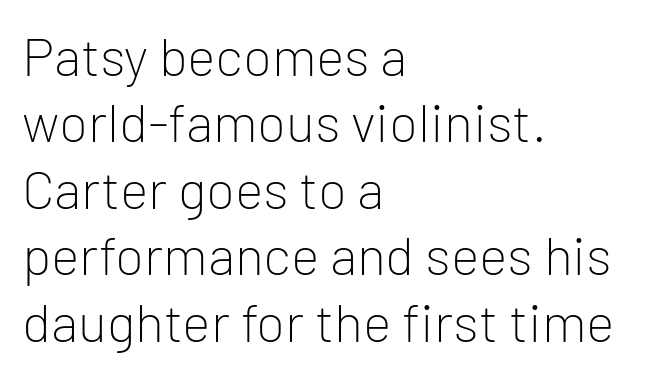
{"serif": "no", "italic": "no", "bold": "no", "weight": "light", "width": "normal", "stroke_contrast": "low", "x_height": "medium", "monospaced": "no", "underline": "no", "align": "left", "line_spacing_ratio": 1.23, "letter_spacing": "normal", "letter_spacing_em": 0.0, "glyph_px": 54}
